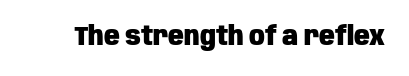
Q: Is the text bold? A: Yes.
Q: Is the text italic (slanted)? A: No, it is upright.
Q: Is the text underlined? A: No.
Q: Is the spacing between letters normal or unusually wide? A: Normal.
